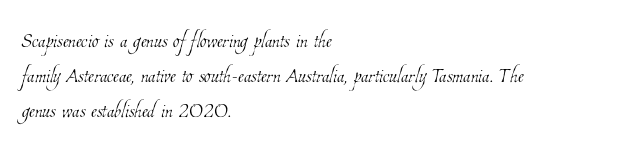
The image shows 27 px text type; set left-aligned, normal line spacing (1.3x), normal letter spacing, not underlined.
